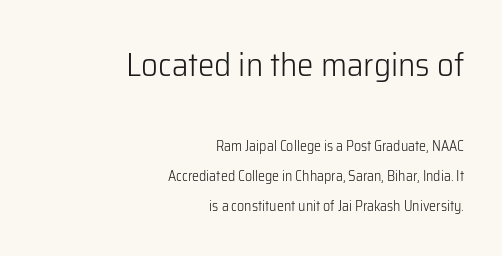
The image shows 33 px light sans-serif type, upright; set right-aligned, loose line spacing (2.14x), normal letter spacing, not underlined; the first (top) block is 2.36x larger; low stroke contrast and a medium x-height.
